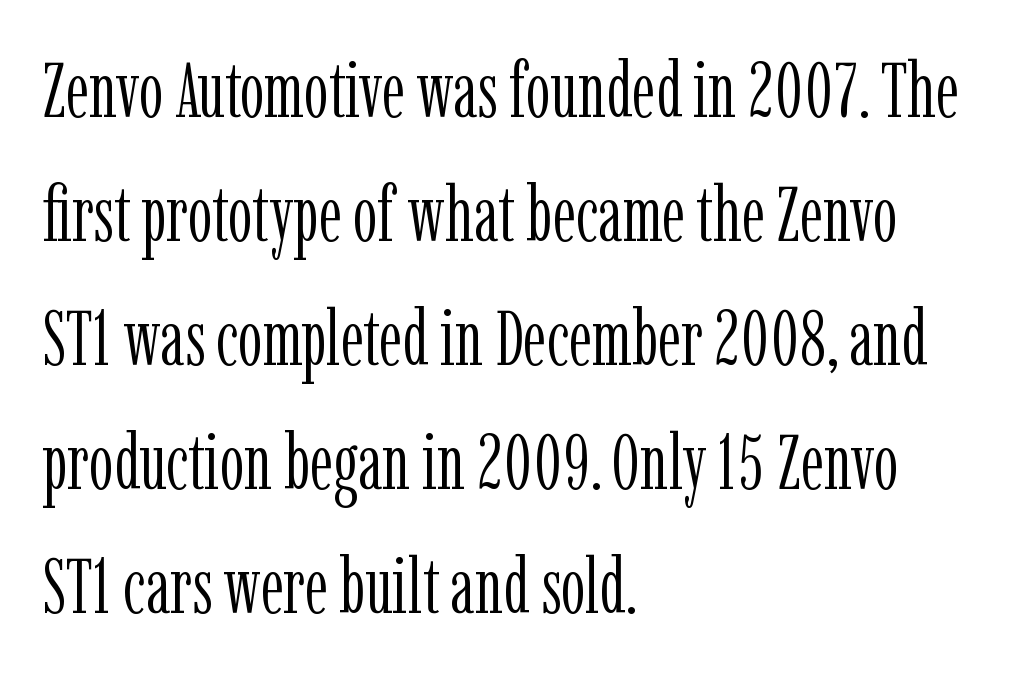
The image shows 78 px light, condensed serif type, upright; set left-aligned, normal line spacing (1.59x), normal letter spacing, not underlined; low stroke contrast and a medium x-height.
